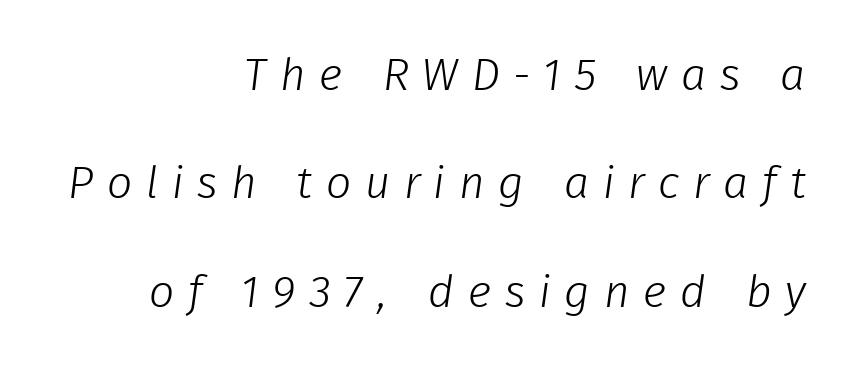
Q: Is the text bold? A: No.
Q: Is the typeface a serif or a sans-serif typeface? A: Sans-serif.
Q: Is the text underlined? A: No.
Q: How is the paragraph aligned? A: Right-aligned.
Q: Is the spacing between letters normal or unusually wide? A: Unusually wide.
Q: Is the spacing between lines tight, normal or loose? A: Loose.
Q: Width (condensed, normal, or wide)? A: Normal.
Q: Stroke contrast? A: Low.
Q: x-height? A: Medium.
Q: Monospaced? A: No.
